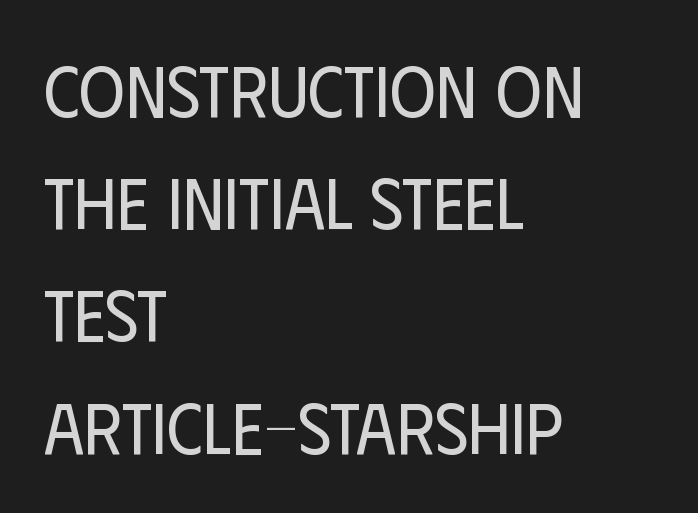
{"serif": "no", "italic": "no", "bold": "no", "weight": "regular", "width": "condensed", "stroke_contrast": "low", "x_height": "large", "monospaced": "no", "underline": "no", "align": "left", "line_spacing": "normal", "line_spacing_ratio": 1.58, "letter_spacing": "normal", "letter_spacing_em": 0.0, "glyph_px": 71}
